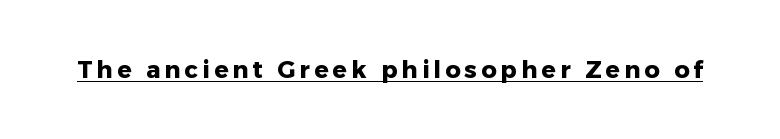
Q: Is the text bold? A: Yes.
Q: Is the text italic (slanted)? A: No, it is upright.
Q: Is the text underlined? A: Yes.
